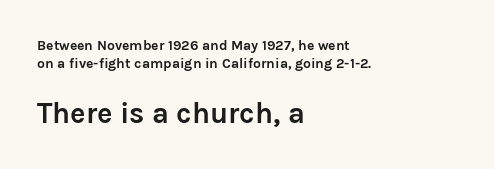
{"serif": "no", "italic": "no", "bold": "yes", "weight": "semibold", "width": "normal", "stroke_contrast": "low", "x_height": "medium", "monospaced": "no", "underline": "no", "align": "left", "line_spacing": "normal", "line_spacing_ratio": 1.29, "letter_spacing": "normal", "letter_spacing_em": 0.0, "larger_block": "second", "size_ratio": 2.07, "glyph_px": 29}
